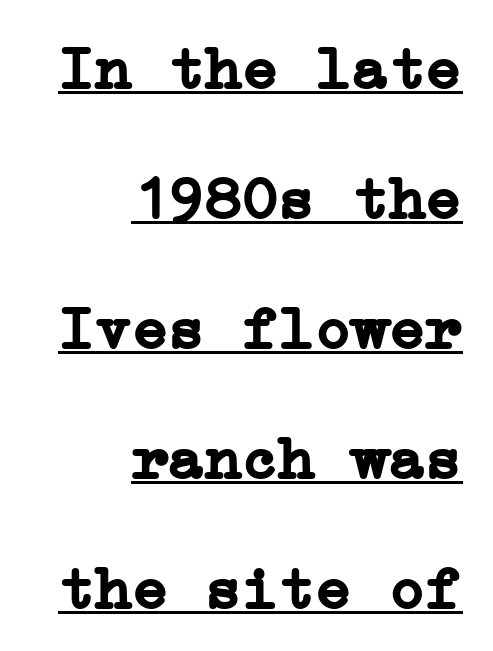
{"serif": "yes", "italic": "no", "bold": "yes", "weight": "semibold", "width": "normal", "stroke_contrast": "low", "x_height": "medium", "underline": "yes", "align": "right", "line_spacing": "loose", "line_spacing_ratio": 2.13, "letter_spacing": "normal", "letter_spacing_em": 0.0, "glyph_px": 61}
